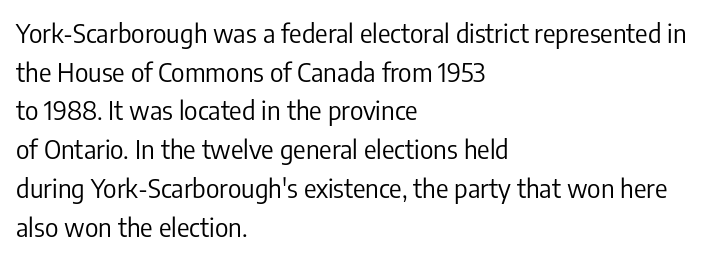
Posture: vertical. The weight tops out at a normal text grade. Words appear dense and cohesive because spacing is normal. If you drew a ruler down the left edge, every line would touch it. Line spacing here is normal. Underline: absent.
